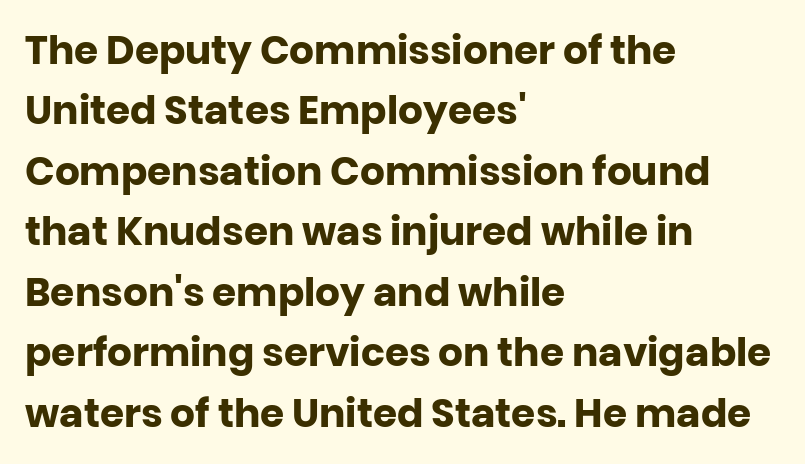
The image shows 39 px heavy sans-serif type, upright; set left-aligned, normal line spacing (1.55x), normal letter spacing, not underlined; low stroke contrast and a large x-height.
